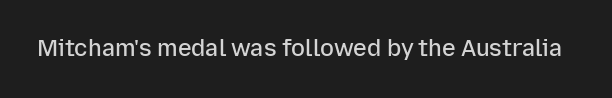
{"italic": "no", "bold": "semi", "underline": "no", "letter_spacing": "normal", "letter_spacing_em": 0.0, "glyph_px": 23}
